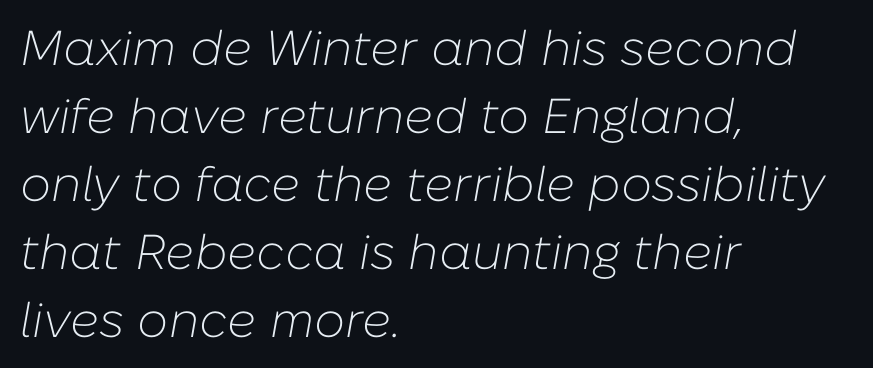
{"italic": "yes", "lean": "right", "slant_degrees": 10, "bold": "no", "weight": "light", "width": "normal", "stroke_contrast": "low", "x_height": "medium", "monospaced": "no", "underline": "no", "align": "left", "line_spacing": "normal", "line_spacing_ratio": 1.39, "letter_spacing": "normal", "letter_spacing_em": 0.0, "glyph_px": 49}
